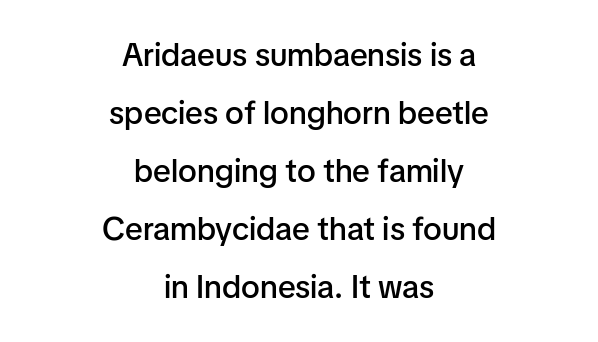
{"serif": "no", "italic": "no", "bold": "semi", "weight": "semibold", "width": "normal", "stroke_contrast": "low", "x_height": "medium", "monospaced": "no", "underline": "no", "align": "center", "line_spacing_ratio": 1.81, "letter_spacing": "normal", "letter_spacing_em": 0.0, "glyph_px": 32}
